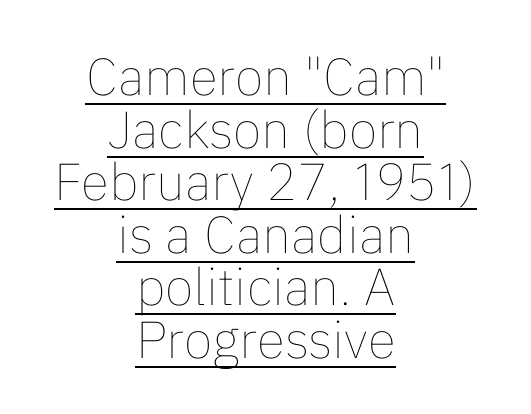
{"italic": "no", "bold": "no", "weight": "thin", "width": "normal", "stroke_contrast": "low", "x_height": "medium", "monospaced": "no", "underline": "yes", "align": "center", "line_spacing": "tight", "line_spacing_ratio": 1.01, "letter_spacing": "normal", "letter_spacing_em": 0.0, "glyph_px": 52}
